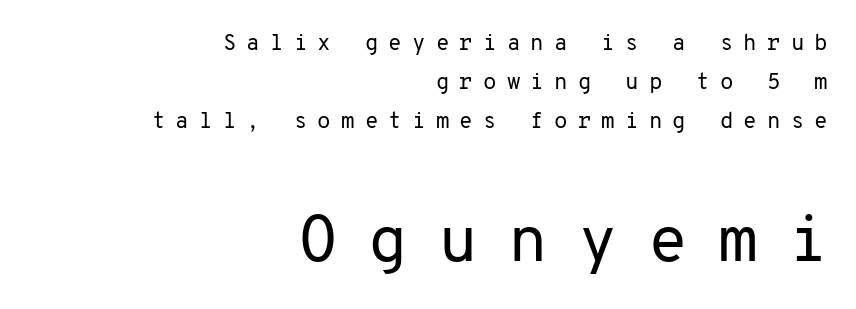
{"serif": "no", "italic": "no", "bold": "no", "weight": "regular", "width": "normal", "stroke_contrast": "low", "x_height": "medium", "monospaced": "yes", "underline": "no", "align": "right", "line_spacing_ratio": 1.78, "letter_spacing": "wide", "letter_spacing_em": 0.46, "larger_block": "second", "size_ratio": 2.95, "glyph_px": 65}
